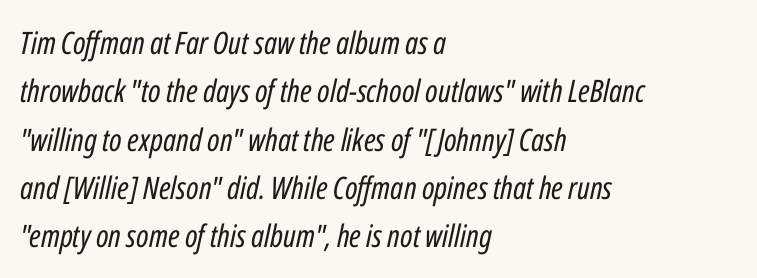
These lines are rendered in a variable-pitch font. Vertically, the passage feels balanced, rows spaced as you'd expect. Type without underlining. All the whitespace from short lines collects on the right. Weight: regular or lighter. Looking at the ascenders, they clearly lean.
